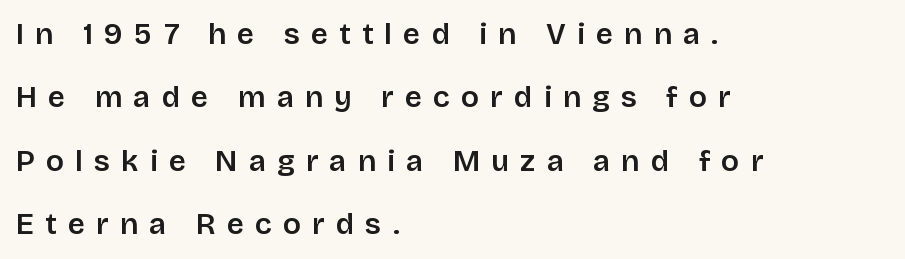
The image shows 30 px sans-serif type, upright; set left-aligned, loose line spacing (2.11x), unusually wide letter spacing (+0.37 em), not underlined; low stroke contrast and a large x-height.
